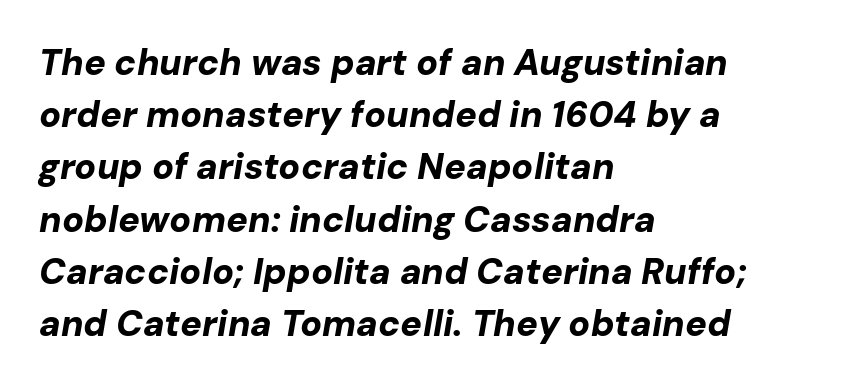
Q: Is the text bold? A: Yes.
Q: Is the text italic (slanted)? A: Yes, it leans right by about 10 degrees.
Q: Is the text underlined? A: No.
Q: How is the paragraph aligned? A: Left-aligned.
Q: Is the spacing between letters normal or unusually wide? A: Normal.
Q: Is the spacing between lines tight, normal or loose? A: Normal.
Q: Width (condensed, normal, or wide)? A: Normal.
Q: Stroke contrast? A: Low.
Q: x-height? A: Medium.
Q: Monospaced? A: No.
